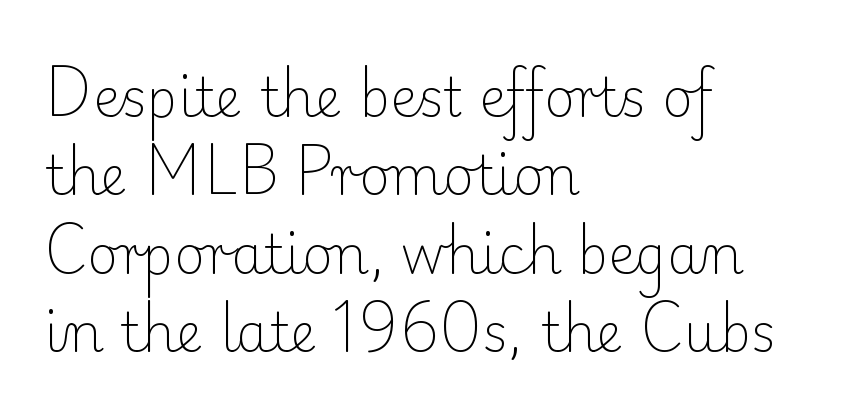
These lines are rendered in a variable-pitch font. Does the leading feel generous? No, just average. A roman cut, with each character standing at attention. The line texture is even and compact thanks to regular tracking. Regarding serifs, this sample has them. Horizontal alignment here is leftward, the default for most running prose.
